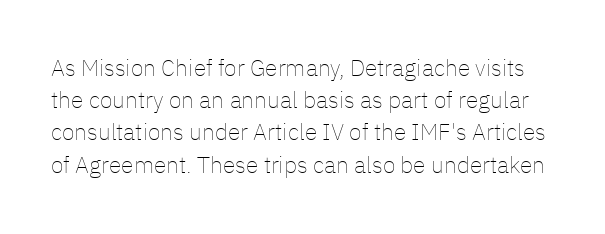
Q: Is the text bold? A: No.
Q: Is the text italic (slanted)? A: No, it is upright.
Q: Is the text underlined? A: No.
Q: Is the spacing between letters normal or unusually wide? A: Normal.
Q: Is the spacing between lines tight, normal or loose? A: Normal.
